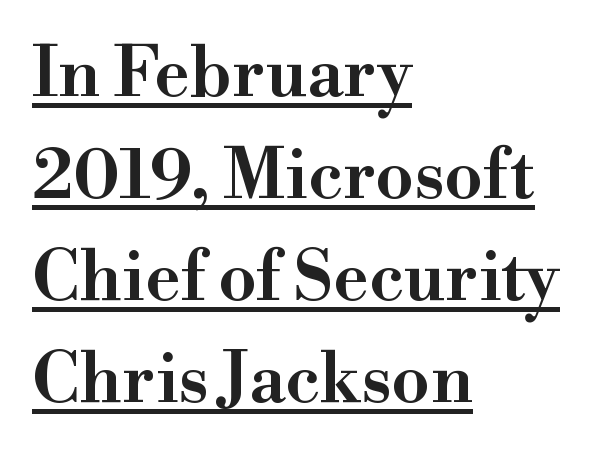
The image shows 69 px semibold serif type, upright; set left-aligned, normal line spacing (1.48x), normal letter spacing, underlined; high stroke contrast and a small x-height.
